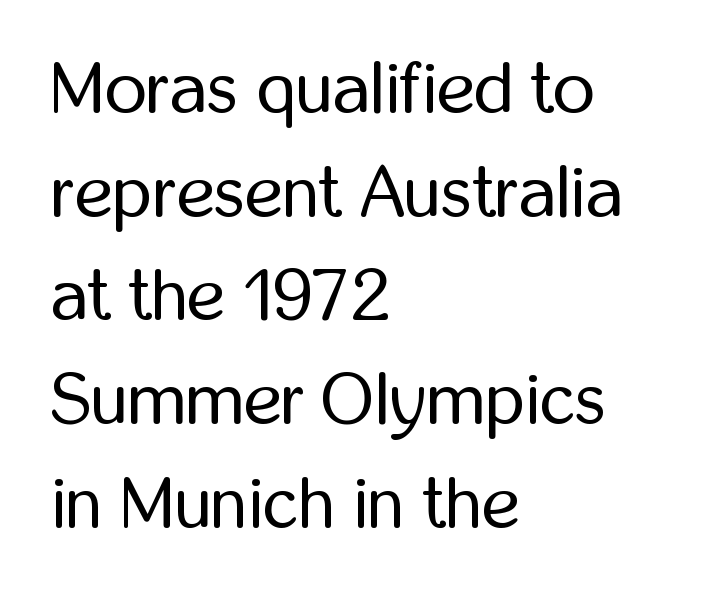
Line spacing here is normal. Do the letters lean? They stand straight. Heaviness? Minimal to ordinary, like unemphasized prose. Type style note: lacks serifs. Leftover space on each line is placed entirely after the last word.
